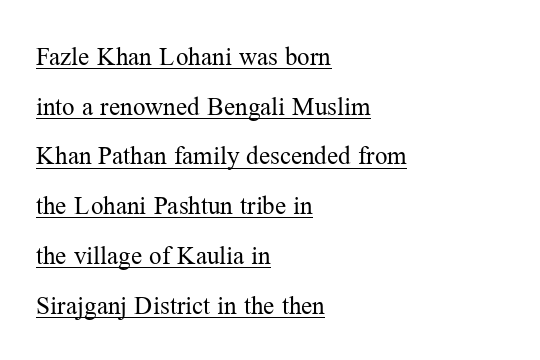
{"italic": "no", "bold": "no", "underline": "yes", "align": "left", "line_spacing": "loose", "line_spacing_ratio": 1.99, "letter_spacing": "normal", "letter_spacing_em": 0.0, "glyph_px": 25}
